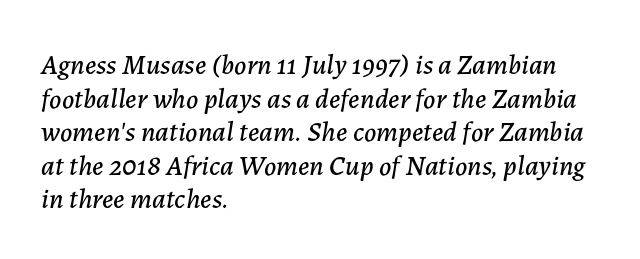
You could not count columns in this text — the font is proportionally spaced. The glyphs look as if they've been sheared to an angle. Underline: absent. The paragraph has a hard left edge and a soft right edge.
